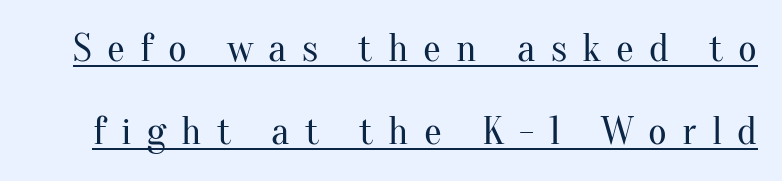
{"serif": "yes", "italic": "no", "bold": "no", "weight": "regular", "width": "normal", "stroke_contrast": "medium", "x_height": "small", "monospaced": "no", "underline": "yes", "line_spacing": "loose", "line_spacing_ratio": 2.08, "letter_spacing": "wide", "letter_spacing_em": 0.38, "glyph_px": 40}
